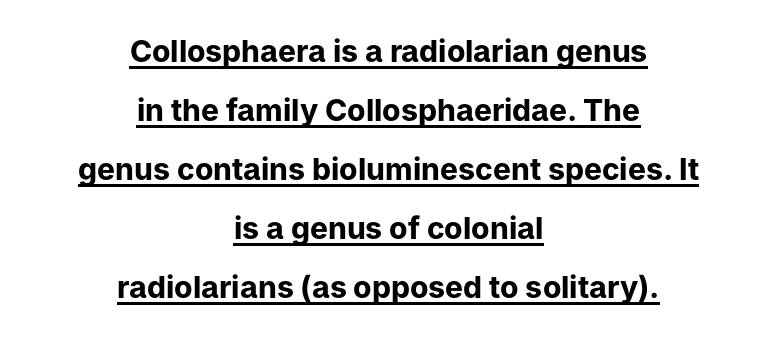
Characters follow at the spacing the type designer built in. This is underlined copy, the kind a proofreader might mark for attention. Is the block centered? Yes — each line is placed symmetrically about the middle. Note: no serifs on the glyphs. This sample has the flowing, uneven cadence of proportional lettering.
